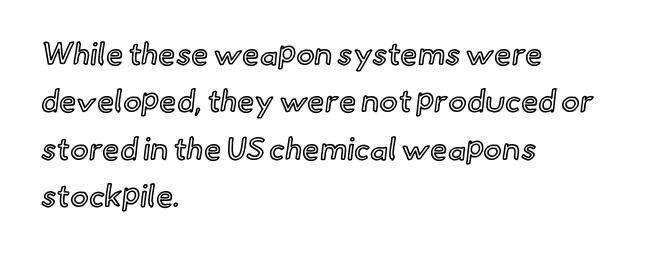
Q: Is the text italic (slanted)? A: Yes.
Q: Is the text underlined? A: No.
Q: How is the paragraph aligned? A: Left-aligned.
Q: Is the spacing between letters normal or unusually wide? A: Normal.
Q: Is the spacing between lines tight, normal or loose? A: Normal.
Q: Width (condensed, normal, or wide)? A: Normal.
Q: x-height? A: Small.
Q: Monospaced? A: No.
